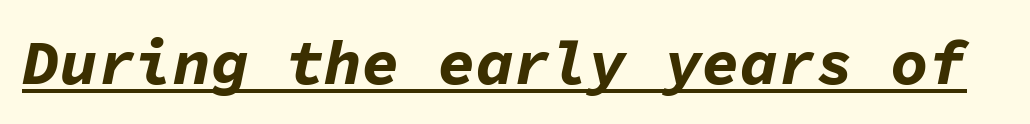
{"italic": "yes", "lean": "right", "slant_degrees": 11, "bold": "yes", "weight": "bold", "width": "normal", "stroke_contrast": "low", "x_height": "medium", "monospaced": "yes", "underline": "yes", "letter_spacing": "normal", "letter_spacing_em": 0.0, "glyph_px": 63}
